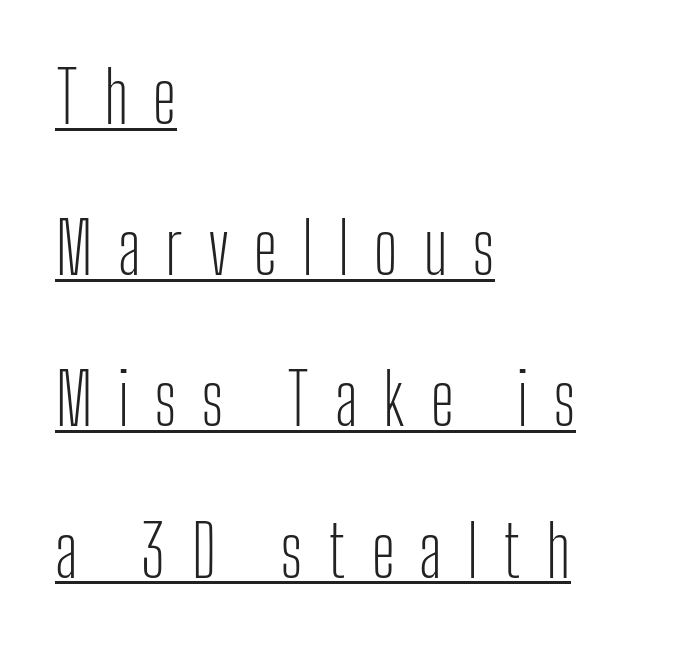
Each line starts at the same left margin while the right side varies. The rendering uses a large line-height, opening up the rows. This rendering employs a face without finishing strokes, i.e., a sans-serif. Characters follow at a spacing far wider than the type designer built in.
